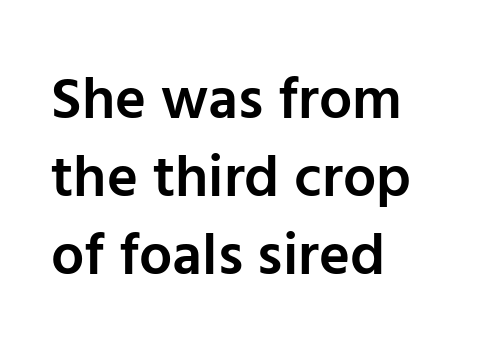
{"serif": "no", "italic": "no", "bold": "semi", "weight": "semibold", "width": "normal", "stroke_contrast": "low", "x_height": "medium", "monospaced": "no", "underline": "no", "align": "left", "line_spacing": "normal", "line_spacing_ratio": 1.32, "letter_spacing": "normal", "letter_spacing_em": 0.0, "glyph_px": 59}
